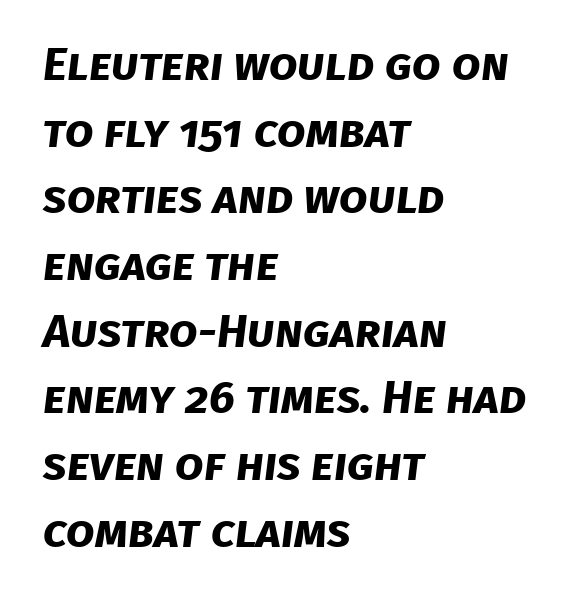
Each line starts at the same left margin while the right side varies. Nothing sits at the stroke ends, so this counts as sans-serif. Nothing unusual about the tracking: characters are spaced as the font intends. The face used here is proportionally spaced, like ordinary book or web type.
